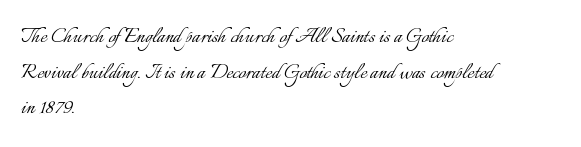
{"bold": "no", "underline": "no", "align": "left", "line_spacing": "normal", "line_spacing_ratio": 1.37, "letter_spacing": "normal", "letter_spacing_em": 0.0, "glyph_px": 26}
